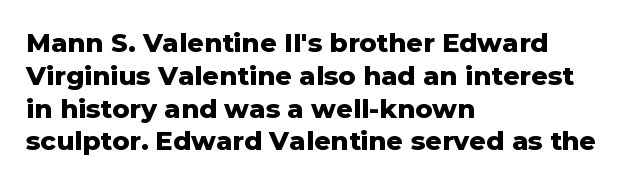
The image shows 26 px bold type, upright; set left-aligned, normal line spacing (1.26x), normal letter spacing, not underlined.
